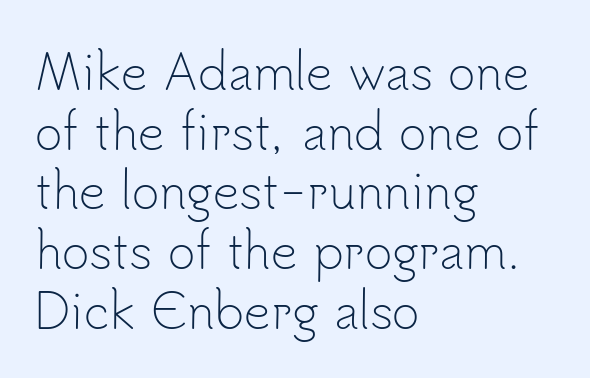
{"serif": "no", "italic": "no", "bold": "no", "weight": "light", "width": "normal", "stroke_contrast": "low", "x_height": "small", "monospaced": "no", "underline": "no", "align": "left", "line_spacing": "normal", "line_spacing_ratio": 1.27, "letter_spacing": "normal", "letter_spacing_em": 0.0, "glyph_px": 47}
